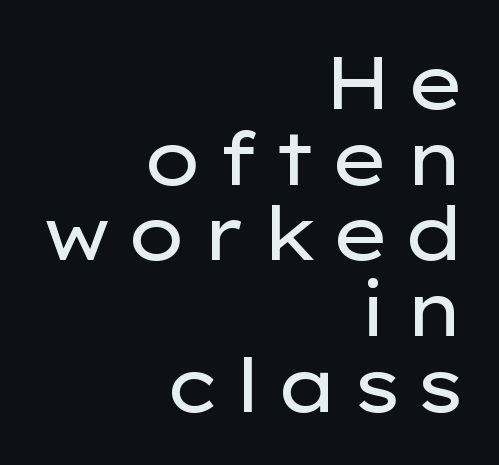
Q: Is the text bold? A: No.
Q: Is the text italic (slanted)? A: No, it is upright.
Q: Is the typeface a serif or a sans-serif typeface? A: Sans-serif.
Q: Is the text underlined? A: No.
Q: How is the paragraph aligned? A: Right-aligned.
Q: Is the spacing between lines tight, normal or loose? A: Tight.
Q: Width (condensed, normal, or wide)? A: Wide.
Q: Stroke contrast? A: Low.
Q: x-height? A: Medium.
Q: Monospaced? A: No.
